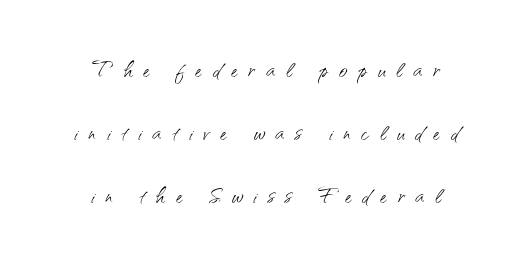
{"serif": "no", "bold": "no", "weight": "light", "width": "normal", "stroke_contrast": "medium", "x_height": "small", "monospaced": "no", "underline": "no", "align": "center", "line_spacing": "loose", "line_spacing_ratio": 2.18, "letter_spacing": "wide", "letter_spacing_em": 0.38, "glyph_px": 29}
